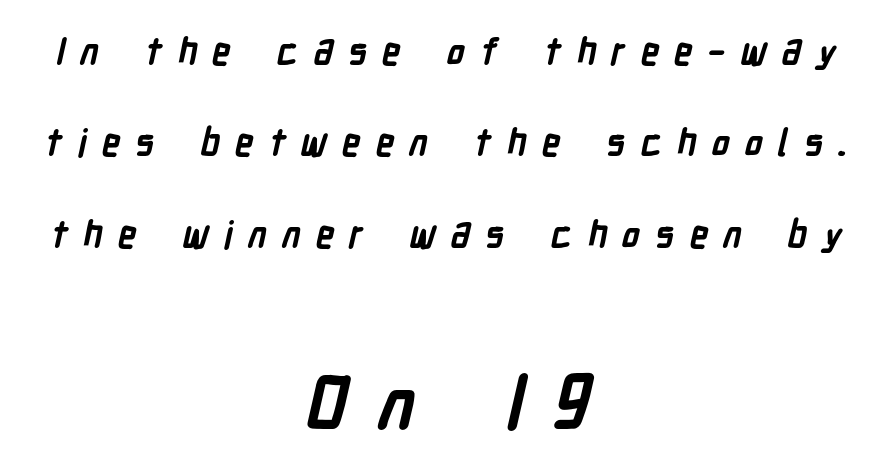
Q: Is the text bold? A: Yes.
Q: Is the typeface a serif or a sans-serif typeface? A: Sans-serif.
Q: Is the text underlined? A: No.
Q: How is the paragraph aligned? A: Centered.
Q: Is the spacing between letters normal or unusually wide? A: Unusually wide.
Q: Is the spacing between lines tight, normal or loose? A: Loose.
Q: Which block of text is set in a larger size, the first (top) or the second (bottom)? A: The second (bottom) one.
Q: Width (condensed, normal, or wide)? A: Condensed.
Q: Stroke contrast? A: Low.
Q: x-height? A: Medium.
Q: Monospaced? A: No.
